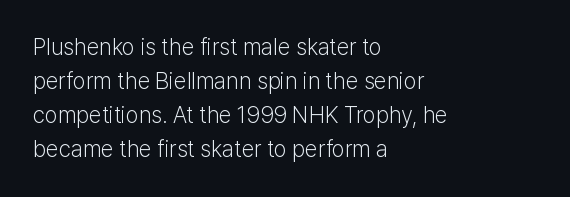
{"italic": "no", "bold": "no", "underline": "no", "align": "left", "line_spacing": "normal", "line_spacing_ratio": 1.48, "letter_spacing": "normal", "letter_spacing_em": 0.0, "glyph_px": 23}
